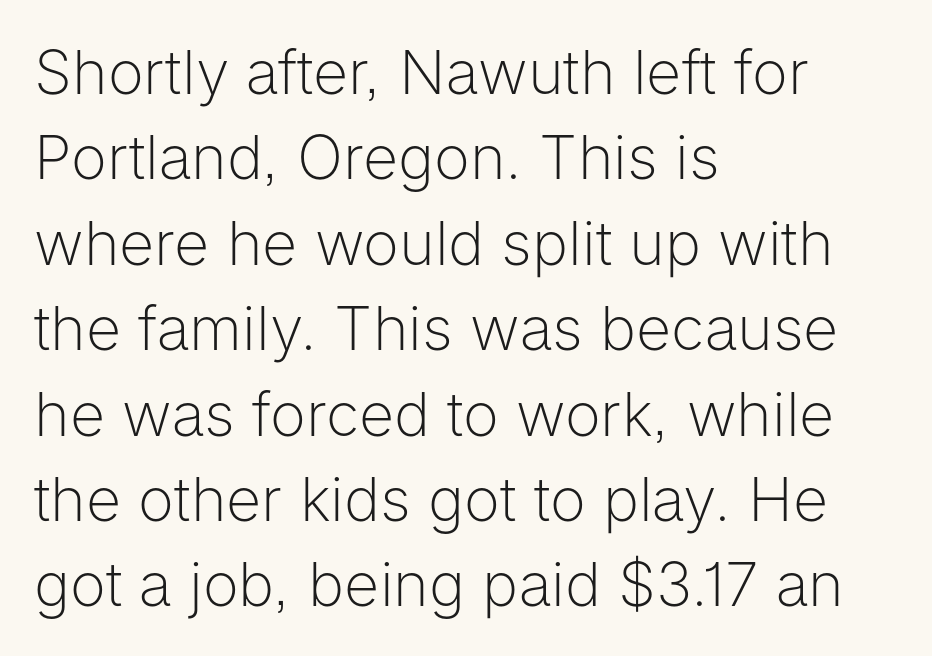
The image shows 61 px light sans-serif type, upright; set left-aligned, normal line spacing (1.4x), normal letter spacing, not underlined; low stroke contrast and a medium x-height.
